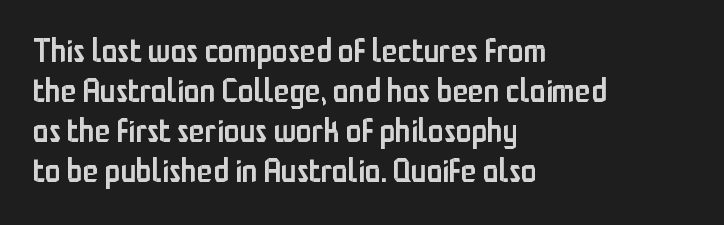
The letters advance in unequal steps, a hallmark of proportional type. A semibold gives these letters moderate extra thickness, short of bold. Reading down the block, your eye returns to a fixed left position each line. Glance below the letters and you will spot only blank space. Style check: upright. Inter-character spacing is left at the font's built-in metrics.
